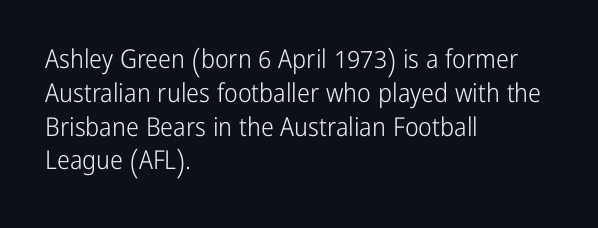
The image shows 26 px text type, upright; set left-aligned, normal line spacing (1.3x), normal letter spacing, not underlined.
